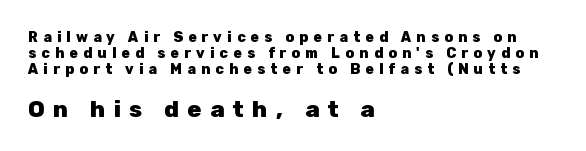
The image shows 23 px bold type, upright; set left-aligned, tight line spacing (1.15x), unusually wide letter spacing (+0.37 em), not underlined; the second (bottom) block is 1.64x larger.
